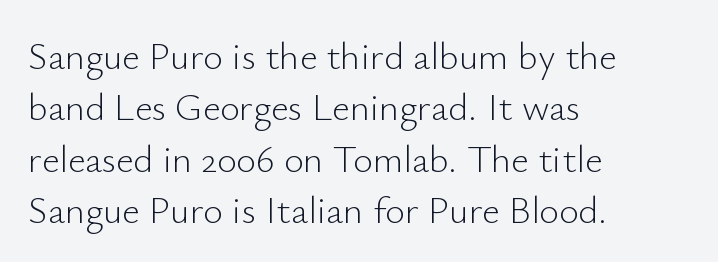
{"serif": "no", "italic": "no", "bold": "no", "weight": "light", "width": "normal", "stroke_contrast": "low", "x_height": "small", "monospaced": "no", "underline": "no", "align": "left", "line_spacing": "normal", "line_spacing_ratio": 1.35, "letter_spacing": "normal", "letter_spacing_em": 0.0, "glyph_px": 38}
